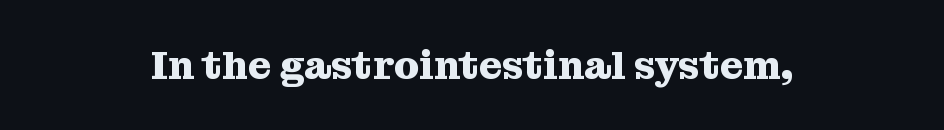
Q: Is the text bold? A: Yes.
Q: Is the text italic (slanted)? A: No, it is upright.
Q: Is the typeface a serif or a sans-serif typeface? A: Serif.
Q: Is the text underlined? A: No.
Q: How is the paragraph aligned? A: Centered.
Q: Is the spacing between letters normal or unusually wide? A: Normal.
Q: Width (condensed, normal, or wide)? A: Normal.
Q: Stroke contrast? A: Medium.
Q: x-height? A: Medium.
Q: Monospaced? A: No.
